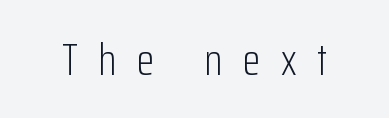
Honestly, the letter spacing is so wide it's the main thing you notice. The letters look calm and open, with moderate or lighter stems. You could not count columns in this text — the font is proportionally spaced. Posture: upright roman.
